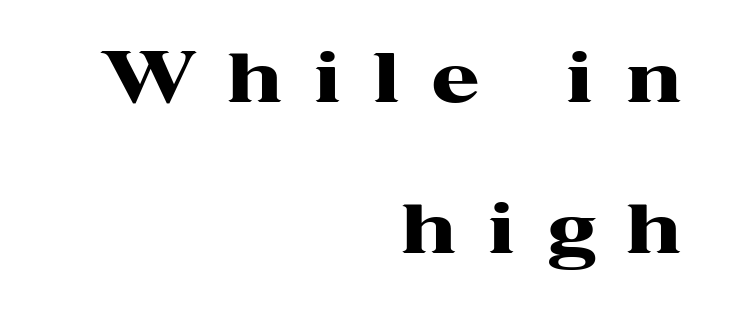
Q: Is the text bold? A: Yes.
Q: Is the text italic (slanted)? A: No, it is upright.
Q: Is the typeface a serif or a sans-serif typeface? A: Serif.
Q: Is the text underlined? A: No.
Q: How is the paragraph aligned? A: Right-aligned.
Q: Is the spacing between letters normal or unusually wide? A: Unusually wide.
Q: Is the spacing between lines tight, normal or loose? A: Loose.
Q: Width (condensed, normal, or wide)? A: Wide.
Q: Stroke contrast? A: High.
Q: x-height? A: Medium.
Q: Monospaced? A: No.
